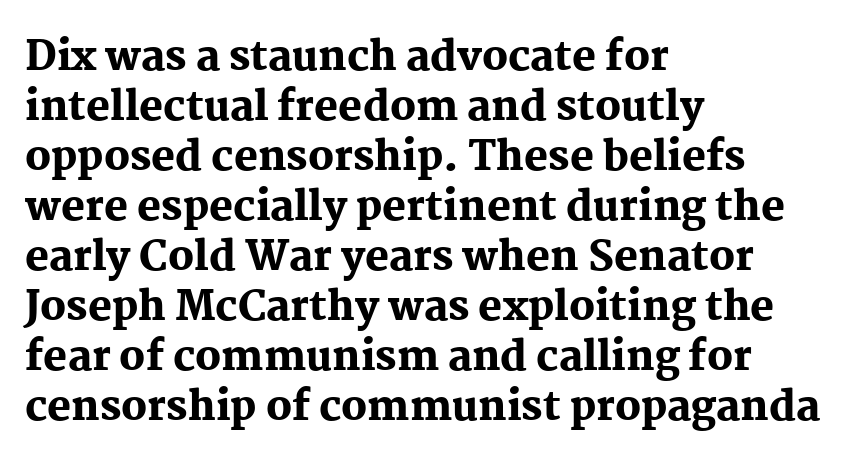
{"serif": "yes", "italic": "no", "bold": "yes", "weight": "heavy", "width": "normal", "stroke_contrast": "medium", "x_height": "medium", "monospaced": "no", "underline": "no", "align": "left", "line_spacing": "normal", "line_spacing_ratio": 1.25, "letter_spacing": "normal", "letter_spacing_em": 0.0, "glyph_px": 40}
